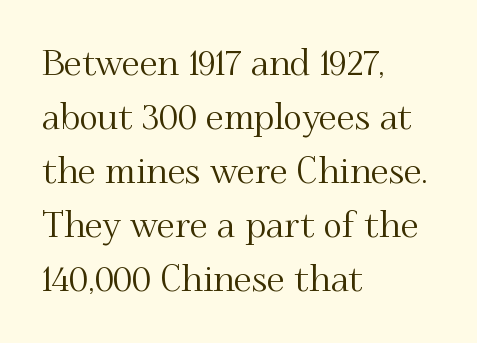
In terms of leading, this rendering sits right in the middle. The glyphs are unaccompanied by any horizontal stroke below them. If you drew a line through each stem, it would be perfectly vertical. The passage shown is typeset with a serif family.
